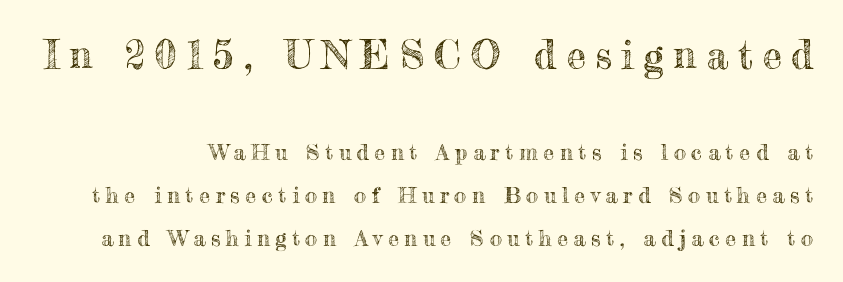
{"italic": "no", "width": "normal", "x_height": "small", "monospaced": "no", "underline": "no", "line_spacing": "loose", "line_spacing_ratio": 1.96, "letter_spacing": "wide", "letter_spacing_em": 0.25, "larger_block": "first", "size_ratio": 1.77, "glyph_px": 39}
